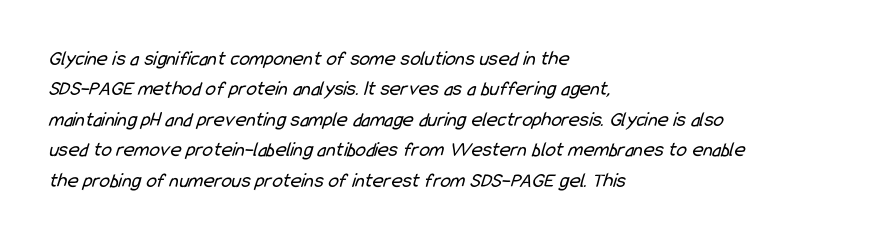
The image shows 21 px text type; set left-aligned, normal line spacing (1.45x), normal letter spacing, not underlined.
